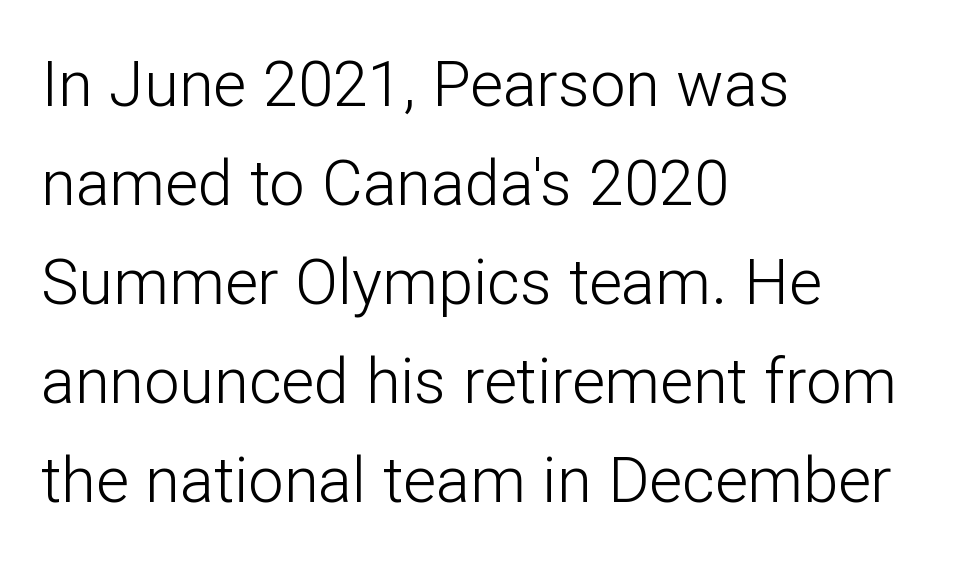
{"serif": "no", "italic": "no", "bold": "no", "weight": "light", "width": "normal", "stroke_contrast": "low", "x_height": "medium", "monospaced": "no", "underline": "no", "align": "left", "line_spacing": "normal", "line_spacing_ratio": 1.57, "letter_spacing": "normal", "letter_spacing_em": 0.0, "glyph_px": 63}
